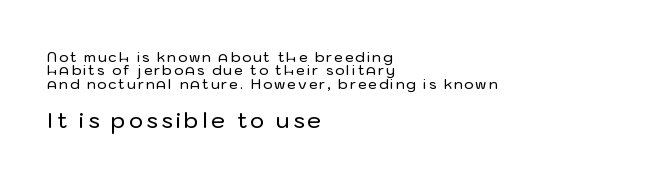
The words here are not underlined. You can tell it's not italic because the verticals are truly vertical. These lines are set flush left with a ragged right edge. The lines are packed closely together with very little leading. The passage shown begins with its smaller block and ends with its larger one.
